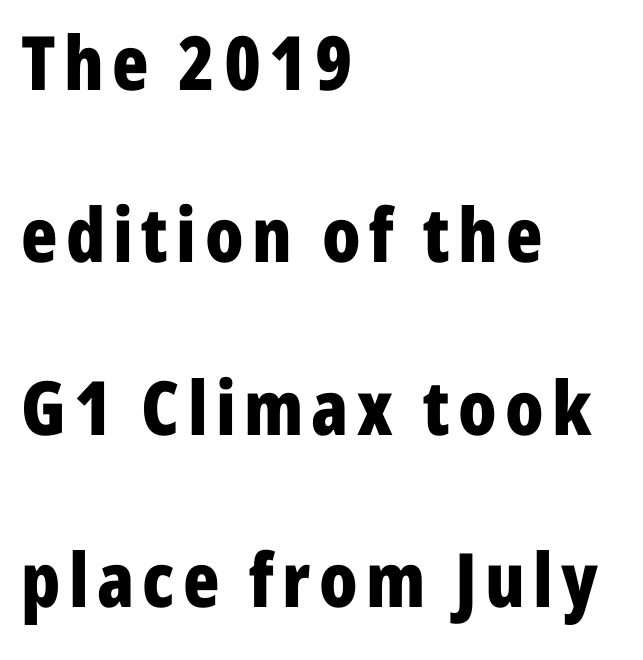
Q: Is the text bold? A: Yes.
Q: Is the text italic (slanted)? A: No, it is upright.
Q: Is the typeface a serif or a sans-serif typeface? A: Sans-serif.
Q: Is the text underlined? A: No.
Q: How is the paragraph aligned? A: Left-aligned.
Q: Is the spacing between lines tight, normal or loose? A: Loose.
Q: Width (condensed, normal, or wide)? A: Condensed.
Q: Stroke contrast? A: Low.
Q: x-height? A: Medium.
Q: Monospaced? A: No.
